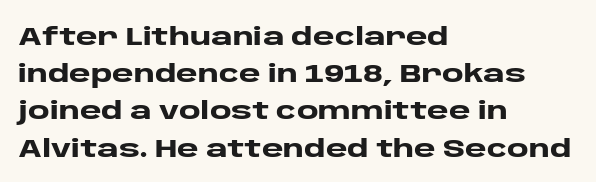
{"italic": "no", "bold": "yes", "underline": "no", "align": "left", "line_spacing": "normal", "line_spacing_ratio": 1.43, "letter_spacing": "normal", "letter_spacing_em": 0.0, "glyph_px": 26}
